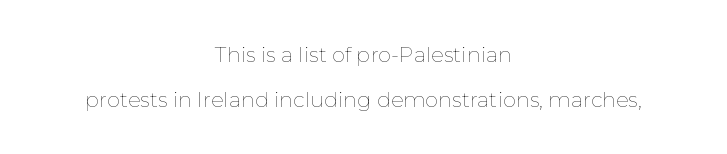
Q: Is the text bold? A: No.
Q: Is the text italic (slanted)? A: No, it is upright.
Q: Is the text underlined? A: No.
Q: How is the paragraph aligned? A: Centered.
Q: Is the spacing between letters normal or unusually wide? A: Normal.
Q: Is the spacing between lines tight, normal or loose? A: Loose.
